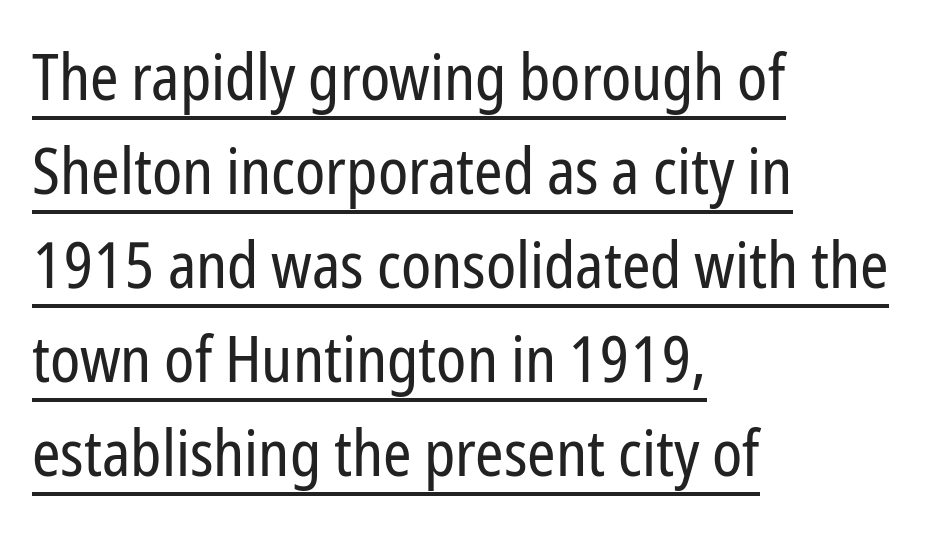
Has an underline been added? It has. Left-aligned paragraph, ragged on the right. A typesetter would call this proportional, since set widths differ per character. Tall strokes in this sample are plumb rather than angled. Letterform terminals end flat and unadorned throughout the passage. Whoever set this chose a conventional vertical rhythm.
